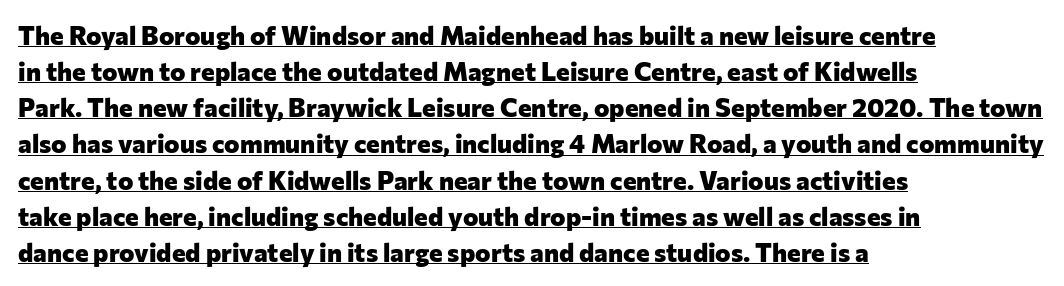
Observe the ordinary spacing: letters are neighbours, not strangers. Vertically, the passage feels balanced, rows spaced as you'd expect. Decoration check: the copy is underlined. The text block is weighted toward the left margin, trailing off unevenly rightward. Summary of weight: heavy, a full bold.
